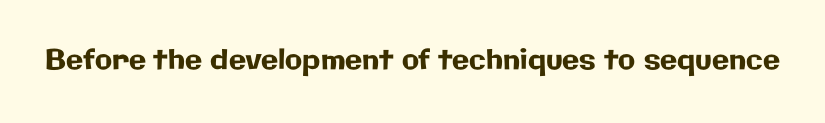
The image shows 28 px sans-serif type, upright; set normal letter spacing, not underlined; low stroke contrast and a medium x-height.
